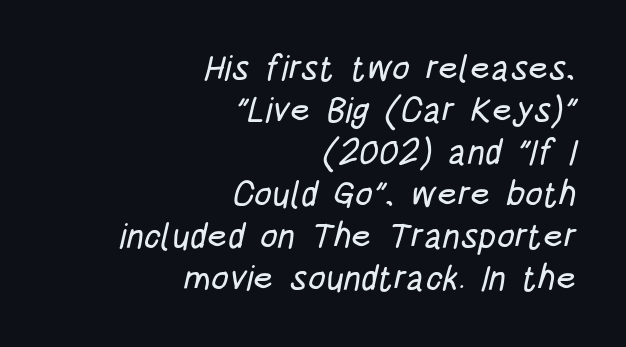
Q: Is the typeface a serif or a sans-serif typeface? A: Sans-serif.
Q: Is the text underlined? A: No.
Q: How is the paragraph aligned? A: Right-aligned.
Q: Is the spacing between letters normal or unusually wide? A: Normal.
Q: Width (condensed, normal, or wide)? A: Condensed.
Q: Stroke contrast? A: Low.
Q: x-height? A: Large.
Q: Monospaced? A: No.
